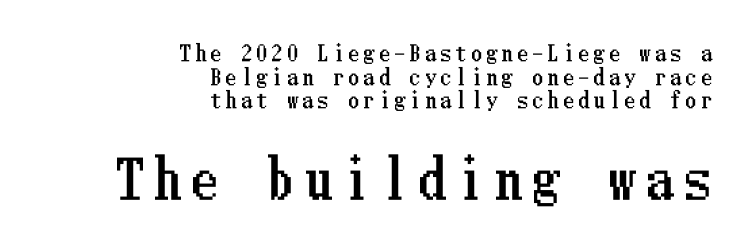
The image shows 52 px condensed type, upright; set right-aligned, tight line spacing (1.12x), unusually wide letter spacing (+0.23 em), not underlined; the second (bottom) block is 2.48x larger; low stroke contrast and a medium x-height.
